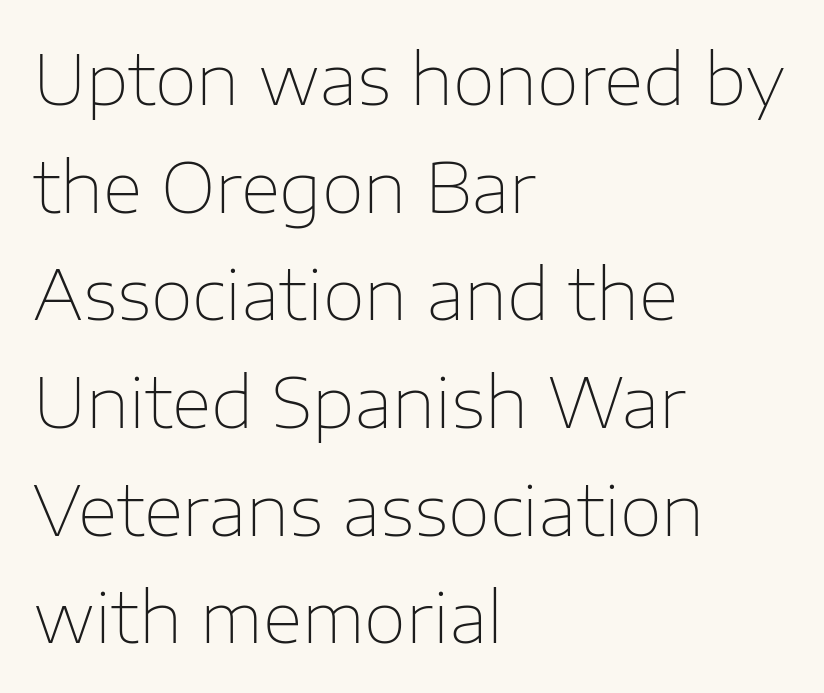
Q: Is the text bold? A: No.
Q: Is the text italic (slanted)? A: No, it is upright.
Q: Is the typeface a serif or a sans-serif typeface? A: Sans-serif.
Q: Is the text underlined? A: No.
Q: How is the paragraph aligned? A: Left-aligned.
Q: Is the spacing between letters normal or unusually wide? A: Normal.
Q: Is the spacing between lines tight, normal or loose? A: Normal.
Q: Width (condensed, normal, or wide)? A: Normal.
Q: Stroke contrast? A: Low.
Q: x-height? A: Medium.
Q: Monospaced? A: No.
